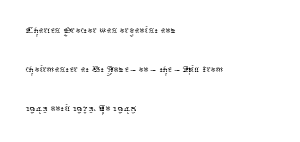
{"italic": "no", "bold": "no", "underline": "no", "align": "left", "line_spacing": "normal", "line_spacing_ratio": 1.63, "letter_spacing": "normal", "letter_spacing_em": 0.0, "glyph_px": 24}
